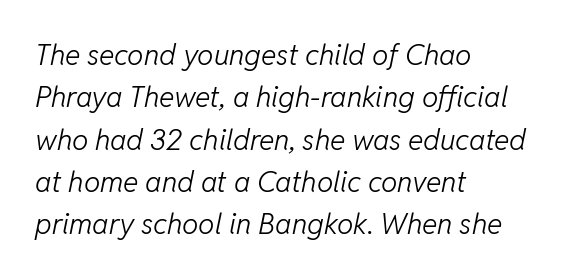
The gaps between neighbouring characters are ordinary and unremarkable. Reading down the column, the eye jumps a familiar distance to each next line. Line starts are locked; line ends wander. The letterforms sit at book weight or below. The lettering tilts uniformly, giving the passage an italic look.
